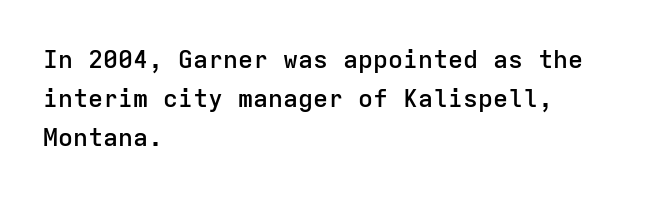
The image shows 25 px text type, upright; set left-aligned, normal line spacing (1.57x), normal letter spacing, not underlined.
